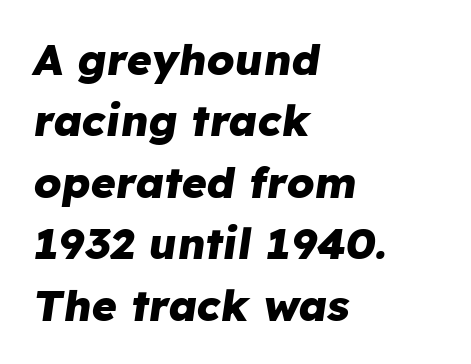
Notice how thick the strokes are: this is what a full bold looks like. The passage is arranged the way most books set body copy — flush left. The leading is moderate, giving the passage an even texture. Words appear dense and cohesive because spacing is normal. Do the characters align in a grid? No, the font is proportional.
